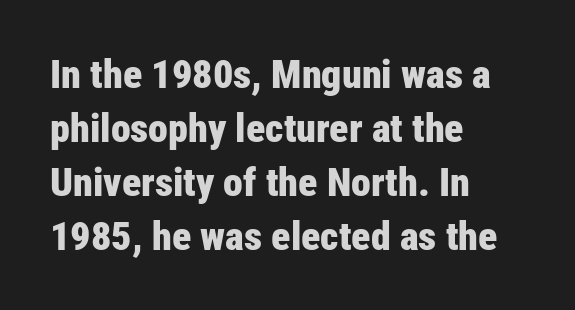
Q: Is the text bold? A: Yes.
Q: Is the text italic (slanted)? A: No, it is upright.
Q: Is the typeface a serif or a sans-serif typeface? A: Sans-serif.
Q: Is the text underlined? A: No.
Q: How is the paragraph aligned? A: Left-aligned.
Q: Is the spacing between letters normal or unusually wide? A: Normal.
Q: Is the spacing between lines tight, normal or loose? A: Normal.
Q: Width (condensed, normal, or wide)? A: Condensed.
Q: Stroke contrast? A: Low.
Q: x-height? A: Medium.
Q: Monospaced? A: No.
